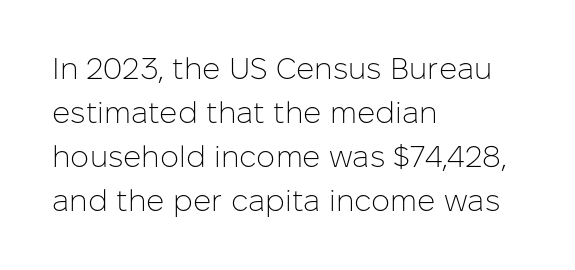
The image shows 30 px light sans-serif type, upright; set left-aligned, normal line spacing (1.47x), normal letter spacing, not underlined; low stroke contrast and a medium x-height.
